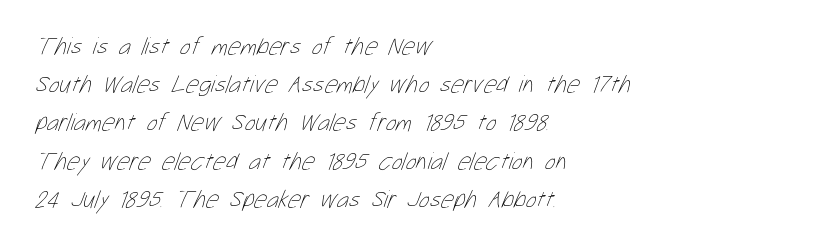
{"bold": "no", "underline": "no", "align": "left", "line_spacing": "normal", "line_spacing_ratio": 1.53, "letter_spacing": "normal", "letter_spacing_em": 0.0, "glyph_px": 25}
